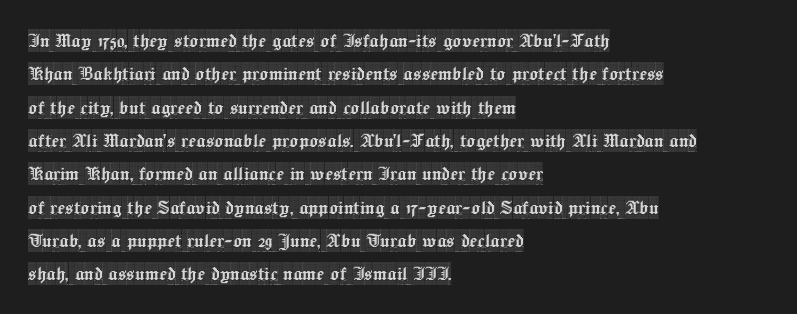
Q: Is the text italic (slanted)? A: No, it is upright.
Q: Is the text underlined? A: No.
Q: How is the paragraph aligned? A: Left-aligned.
Q: Is the spacing between letters normal or unusually wide? A: Normal.
Q: Is the spacing between lines tight, normal or loose? A: Normal.
